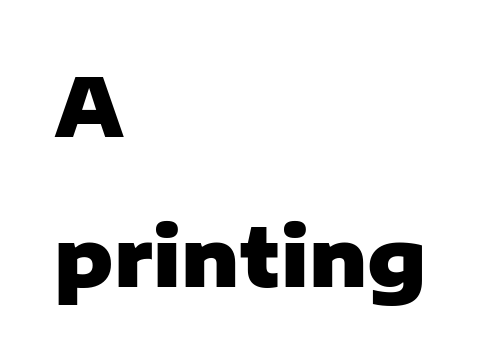
A typesetter would mark this as roman, not italic. Stroke thickness is high; the sample reads as a true bold. There is no visible air inserted between adjacent glyphs. Varying glyph widths throughout — classic text-font behaviour.
